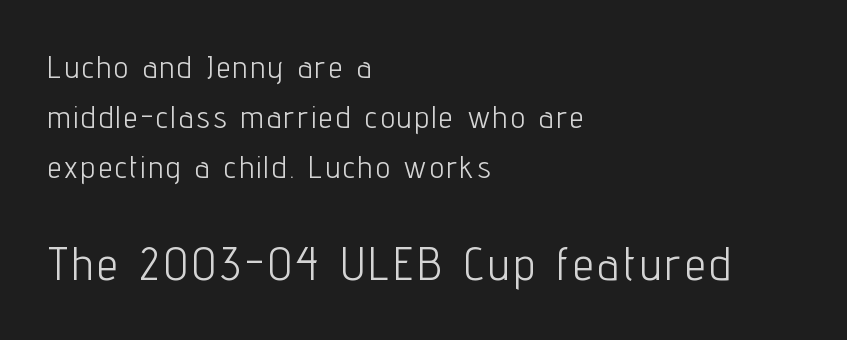
Q: Is the text bold? A: No.
Q: Is the text italic (slanted)? A: No, it is upright.
Q: Is the typeface a serif or a sans-serif typeface? A: Sans-serif.
Q: Is the text underlined? A: No.
Q: How is the paragraph aligned? A: Left-aligned.
Q: Is the spacing between lines tight, normal or loose? A: Normal.
Q: Which block of text is set in a larger size, the first (top) or the second (bottom)? A: The second (bottom) one.
Q: Width (condensed, normal, or wide)? A: Condensed.
Q: Stroke contrast? A: Low.
Q: x-height? A: Medium.
Q: Monospaced? A: No.
